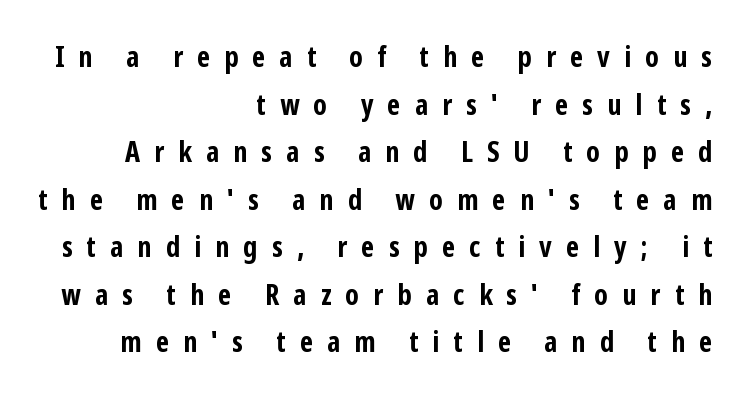
The image shows 29 px bold, condensed sans-serif type, upright; set right-aligned, normal line spacing (1.64x), unusually wide letter spacing (+0.49 em), not underlined; low stroke contrast and a medium x-height.
